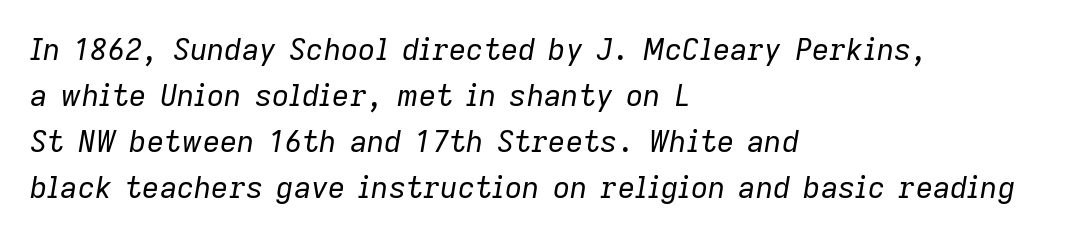
Letters rest on an invisible, unmarked baseline. Reading down the block, your eye returns to a fixed left position each line. Here the designer chose a conventional face with non-uniform glyph widths. No chunkiness to these letters — they're not bold. These lines sit exactly where default settings would place them. Compared with ordinary roman type, these characters are visibly tilted.
